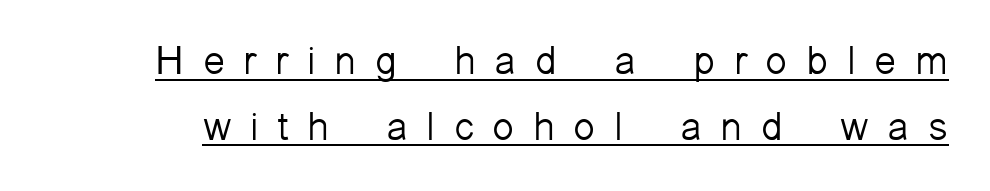
{"serif": "no", "italic": "no", "bold": "no", "weight": "light", "width": "normal", "stroke_contrast": "low", "x_height": "medium", "monospaced": "no", "underline": "yes", "line_spacing": "normal", "line_spacing_ratio": 1.64, "letter_spacing": "wide", "letter_spacing_em": 0.46, "glyph_px": 40}
